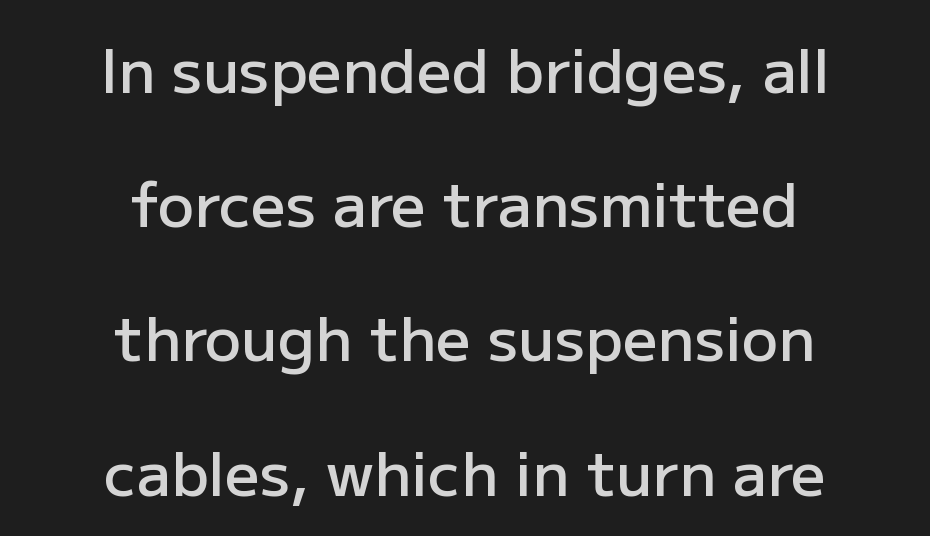
The image shows 61 px semibold sans-serif type, upright; set centered, loose line spacing (2.2x), normal letter spacing, not underlined; low stroke contrast and a medium x-height.
